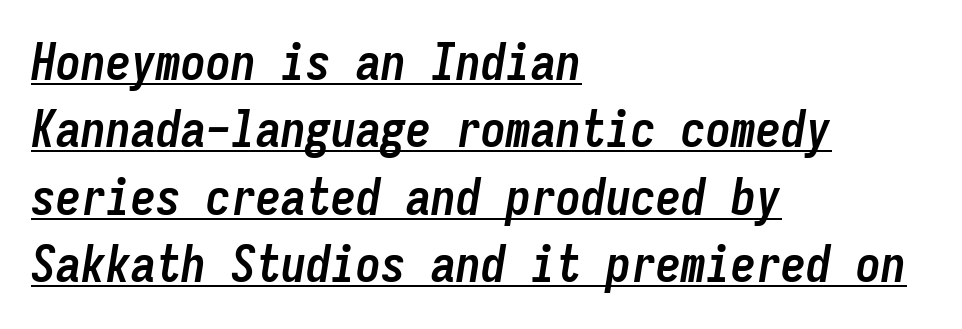
Q: Is the text bold? A: Yes.
Q: Is the text italic (slanted)? A: Yes, it leans right by about 9 degrees.
Q: Is the text underlined? A: Yes.
Q: How is the paragraph aligned? A: Left-aligned.
Q: Is the spacing between letters normal or unusually wide? A: Normal.
Q: Is the spacing between lines tight, normal or loose? A: Normal.
Q: Width (condensed, normal, or wide)? A: Condensed.
Q: Stroke contrast? A: Low.
Q: x-height? A: Medium.
Q: Monospaced? A: Yes.
